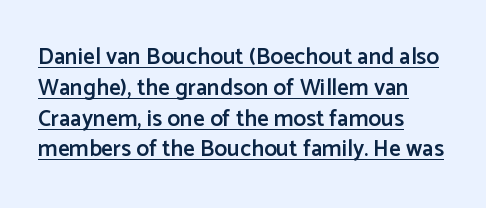
The image shows 23 px text type, upright; set left-aligned, normal line spacing (1.34x), normal letter spacing, underlined.
